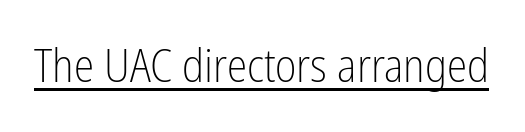
Think of a printed novel: that variable character pitch is what you see here. Has an underline been added? It has. How are the letters spaced? Ordinarily, with no added tracking. Nothing sits at the stroke ends, so this counts as sans-serif.
